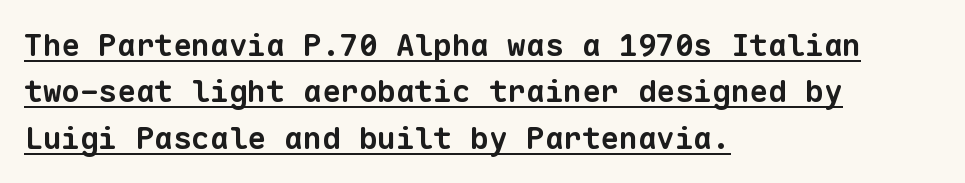
{"serif": "no", "bold": "yes", "weight": "bold", "width": "normal", "stroke_contrast": "low", "x_height": "medium", "monospaced": "yes", "underline": "yes", "align": "left", "line_spacing": "normal", "line_spacing_ratio": 1.5, "letter_spacing": "normal", "letter_spacing_em": 0.0, "glyph_px": 31}
